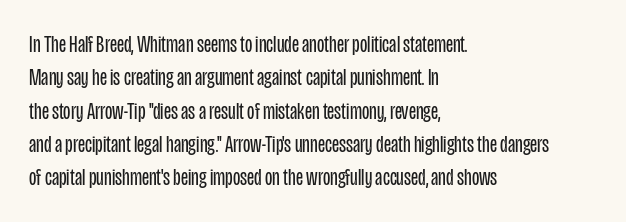
The letterforms sit at book weight or below. Posture: straight, roman, zero tilt. Tracking value appears to be zero — textbook default spacing. The passage shown stacks its lines at a standard gap. Is the block centered? No — it sits flush against the left margin. The foot of each line stays bare and open.
